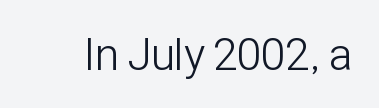
{"serif": "no", "italic": "no", "bold": "no", "weight": "light", "width": "condensed", "stroke_contrast": "low", "x_height": "medium", "monospaced": "no", "underline": "no", "letter_spacing": "normal", "letter_spacing_em": 0.0, "glyph_px": 45}
